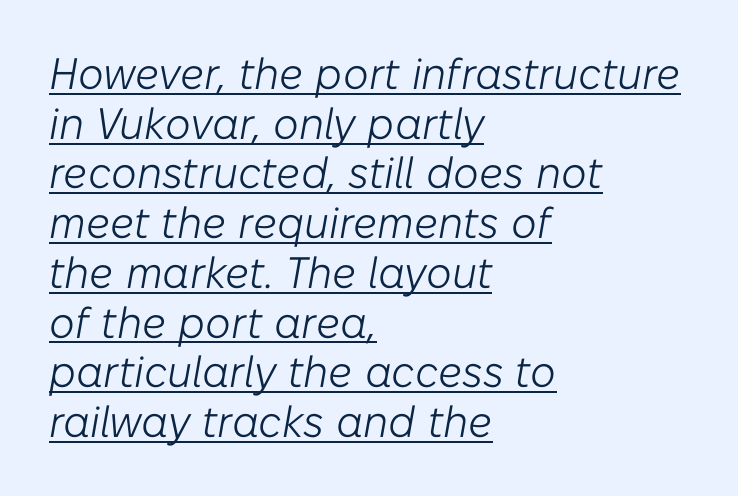
{"italic": "yes", "lean": "right", "slant_degrees": 10, "bold": "no", "weight": "light", "width": "normal", "stroke_contrast": "low", "x_height": "medium", "monospaced": "no", "underline": "yes", "align": "left", "line_spacing": "tight", "line_spacing_ratio": 1.13, "letter_spacing": "normal", "letter_spacing_em": 0.0, "glyph_px": 44}
